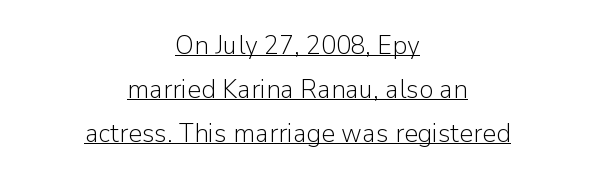
{"italic": "no", "bold": "no", "underline": "yes", "align": "center", "line_spacing": "normal", "line_spacing_ratio": 1.63, "letter_spacing": "normal", "letter_spacing_em": 0.0, "glyph_px": 27}
